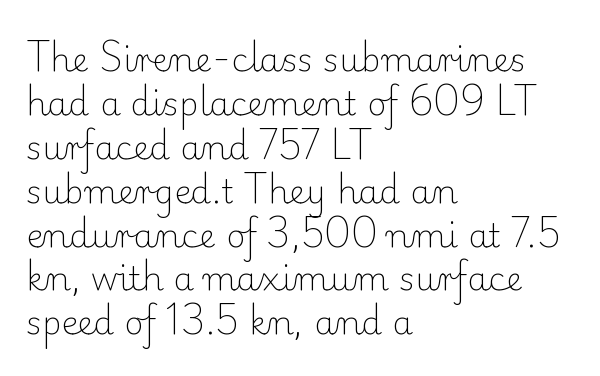
The image shows 33 px light serif type, upright; set left-aligned, normal line spacing (1.33x), normal letter spacing, not underlined; low stroke contrast and a small x-height.
